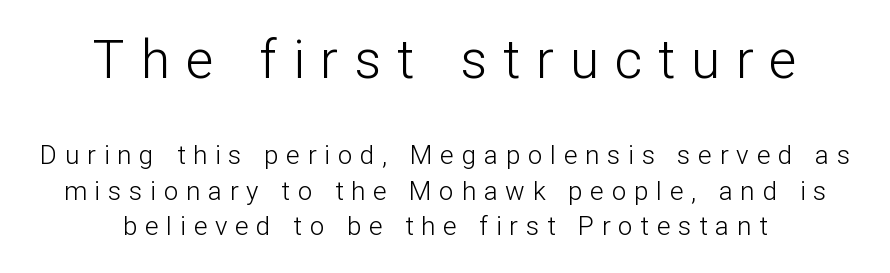
The image shows 53 px light sans-serif type, upright; set centered, normal line spacing (1.36x), unusually wide letter spacing (+0.3 em), not underlined; the first (top) block is 2.04x larger; low stroke contrast and a medium x-height.
